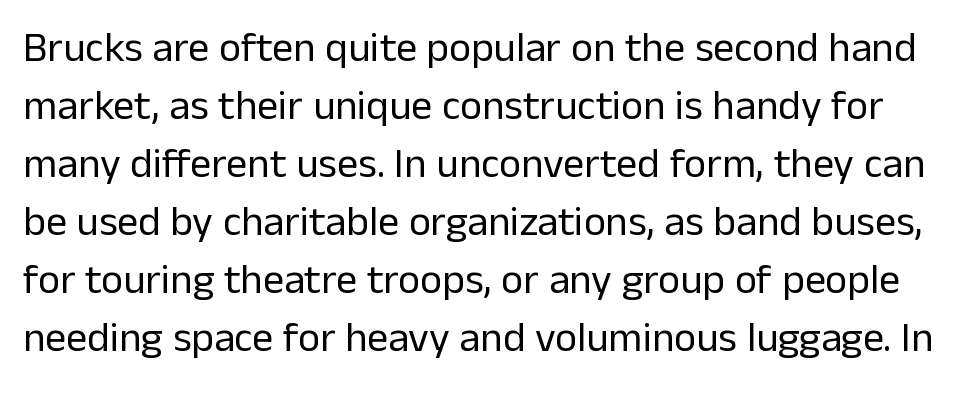
The image shows 42 px regular-weight sans-serif type, upright; set normal line spacing (1.38x), normal letter spacing, not underlined; low stroke contrast and a medium x-height.
